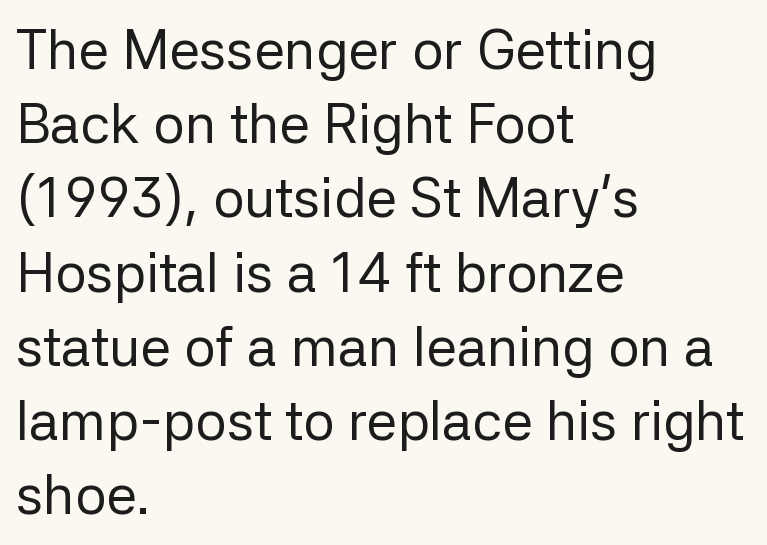
Q: Is the text bold? A: No.
Q: Is the text italic (slanted)? A: No, it is upright.
Q: Is the typeface a serif or a sans-serif typeface? A: Sans-serif.
Q: Is the text underlined? A: No.
Q: How is the paragraph aligned? A: Left-aligned.
Q: Is the spacing between letters normal or unusually wide? A: Normal.
Q: Is the spacing between lines tight, normal or loose? A: Normal.
Q: Width (condensed, normal, or wide)? A: Normal.
Q: Stroke contrast? A: Low.
Q: x-height? A: Medium.
Q: Monospaced? A: No.
